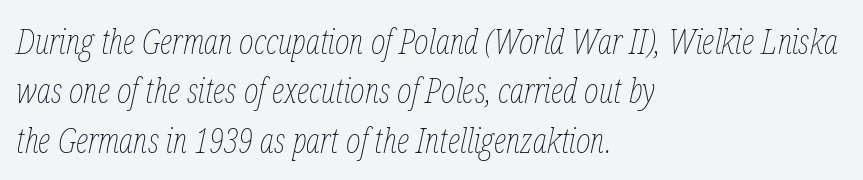
The passage shown is typed in a proportional face where columns would drift. The rows are spaced the way most documents space them. Observe the lean: these are italic letterforms. This rendering leaves character spacing at its baseline value. Unbolded letterforms with no extra heft.
